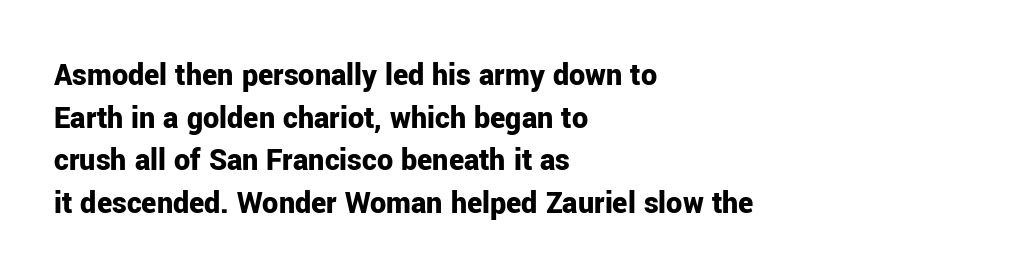
{"serif": "no", "italic": "no", "bold": "yes", "weight": "bold", "width": "normal", "stroke_contrast": "low", "x_height": "medium", "monospaced": "no", "underline": "no", "align": "left", "line_spacing": "normal", "line_spacing_ratio": 1.33, "letter_spacing": "normal", "letter_spacing_em": 0.0, "glyph_px": 32}
